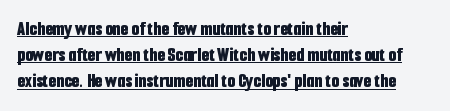
Notice how thick the strokes are: this is what a full bold looks like. The typesetter chose a ragged-right arrangement here. Quick note: underline on. Rows of type keep a routine distance in the vertical direction.
